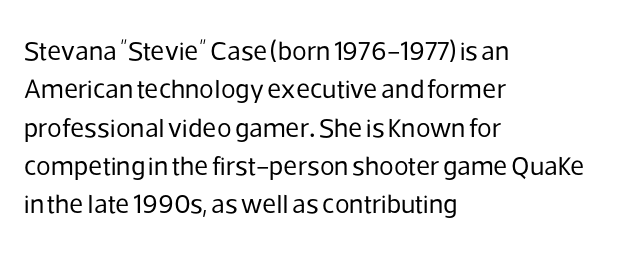
Q: Is the text bold? A: No.
Q: Is the text italic (slanted)? A: No, it is upright.
Q: Is the text underlined? A: No.
Q: How is the paragraph aligned? A: Left-aligned.
Q: Is the spacing between letters normal or unusually wide? A: Normal.
Q: Is the spacing between lines tight, normal or loose? A: Normal.
